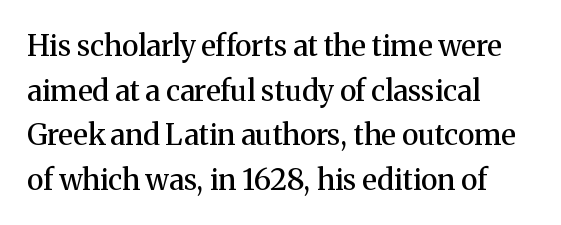
Underline: absent. The letters advance in unequal steps, a hallmark of proportional type. Serif or sans? Serif — the stroke terminals have little feet. One-word summary of the alignment: left. How are the letters spaced? Ordinarily, with no added tracking.
